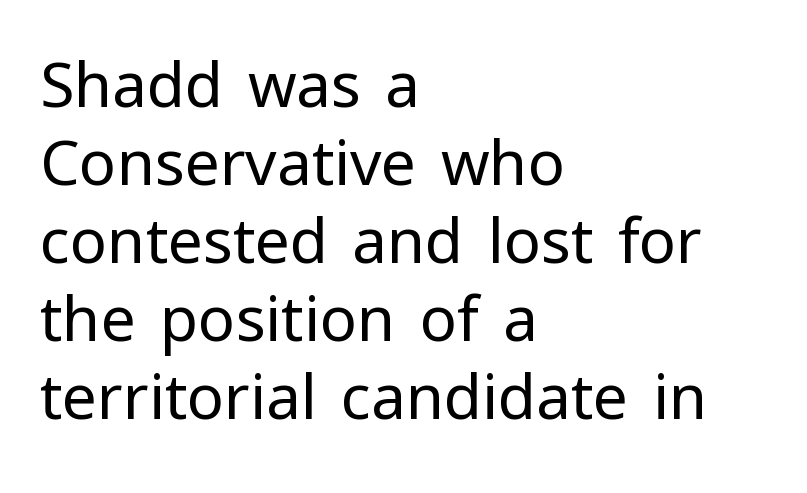
The zone under the glyphs is completely vacant. Stroke mass is kept to a normal reading level or below. The face used here is a sans, in the tradition of grotesques and geometrics. The rendering uses a moderate line-height, typical for paragraphs.
